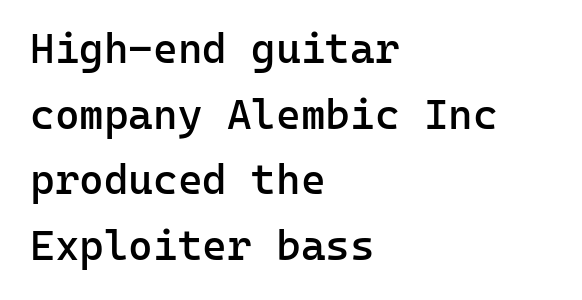
Q: Is the text bold? A: Semi-bold.
Q: Is the text italic (slanted)? A: No, it is upright.
Q: Is the typeface a serif or a sans-serif typeface? A: Sans-serif.
Q: Is the text underlined? A: No.
Q: How is the paragraph aligned? A: Left-aligned.
Q: Is the spacing between letters normal or unusually wide? A: Normal.
Q: Is the spacing between lines tight, normal or loose? A: Normal.
Q: Width (condensed, normal, or wide)? A: Normal.
Q: Stroke contrast? A: Low.
Q: x-height? A: Medium.
Q: Monospaced? A: Yes.
